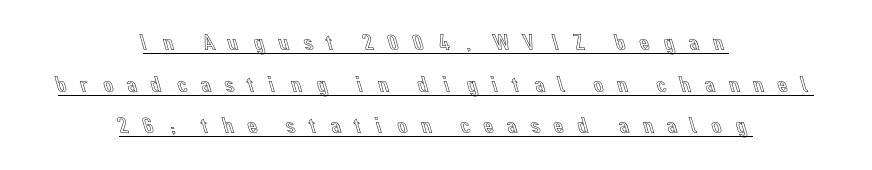
The image shows 23 px text type; set centered, line spacing 1.81x, unusually wide letter spacing (+0.48 em), underlined.
